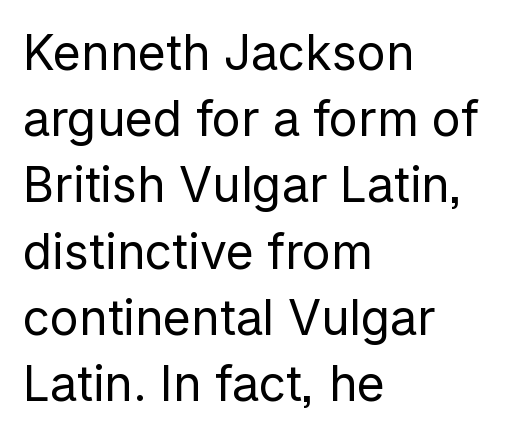
This is roman type, the default non-slanted kind. The letterforms sit shoulder to shoulder at normal distance. Layout note: lines flush left. Decoration check: the copy has no underline. Heaviness? Minimal to ordinary, like unemphasized prose. Each letter's strokes conclude bluntly, with no projecting serifs.
